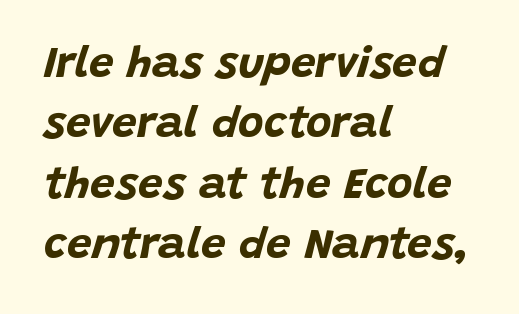
Q: Is the text bold? A: Yes.
Q: Is the text italic (slanted)? A: Yes, it leans right by about 15 degrees.
Q: Is the text underlined? A: No.
Q: How is the paragraph aligned? A: Left-aligned.
Q: Is the spacing between letters normal or unusually wide? A: Normal.
Q: Is the spacing between lines tight, normal or loose? A: Normal.
Q: Width (condensed, normal, or wide)? A: Normal.
Q: Stroke contrast? A: Low.
Q: x-height? A: Large.
Q: Monospaced? A: No.
